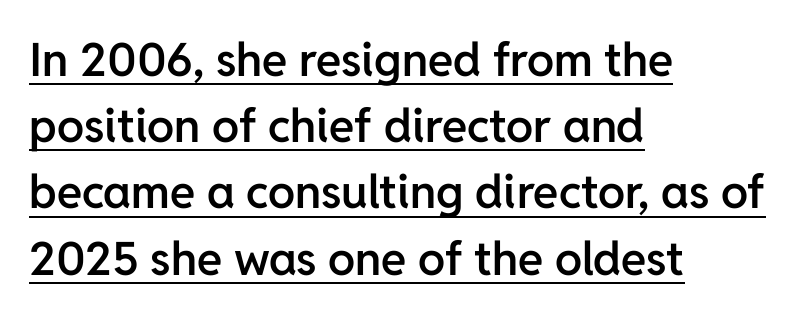
Every row of glyphs begins at an identical x-position on the left. The leading is moderate, giving the passage an even texture. A continuous stroke trails under the words, as in a hyperlink. Characters remain perfectly vertical along every line.
